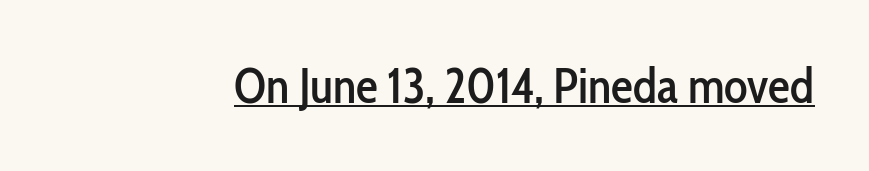
{"serif": "no", "italic": "no", "width": "condensed", "stroke_contrast": "low", "x_height": "medium", "monospaced": "no", "underline": "yes", "letter_spacing": "normal", "letter_spacing_em": 0.0, "glyph_px": 49}
